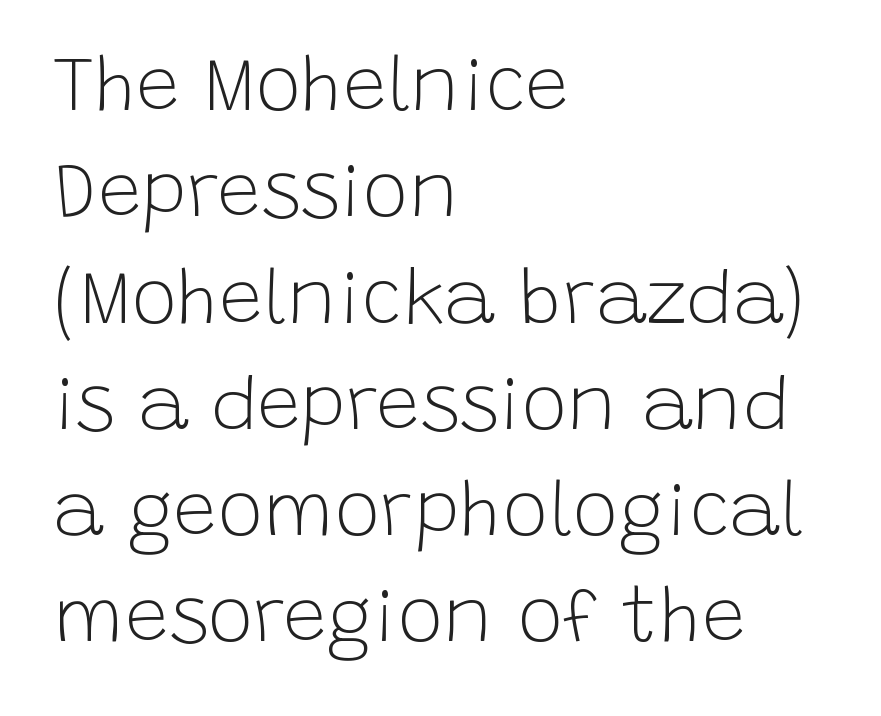
Here the designer chose a conventional face with non-uniform glyph widths. Vertical stems look standard width or narrower in stroke. The typeface chosen for these lines omits serifs. One-word summary of the alignment: left.
